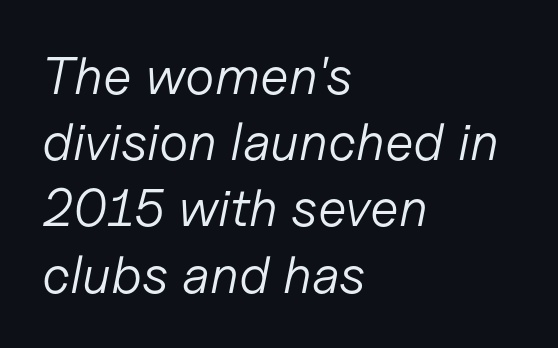
Q: Is the text bold? A: No.
Q: Is the text italic (slanted)? A: Yes, it leans right by about 11 degrees.
Q: Is the text underlined? A: No.
Q: How is the paragraph aligned? A: Left-aligned.
Q: Is the spacing between letters normal or unusually wide? A: Normal.
Q: Is the spacing between lines tight, normal or loose? A: Normal.
Q: Width (condensed, normal, or wide)? A: Normal.
Q: Stroke contrast? A: Low.
Q: x-height? A: Medium.
Q: Monospaced? A: No.
